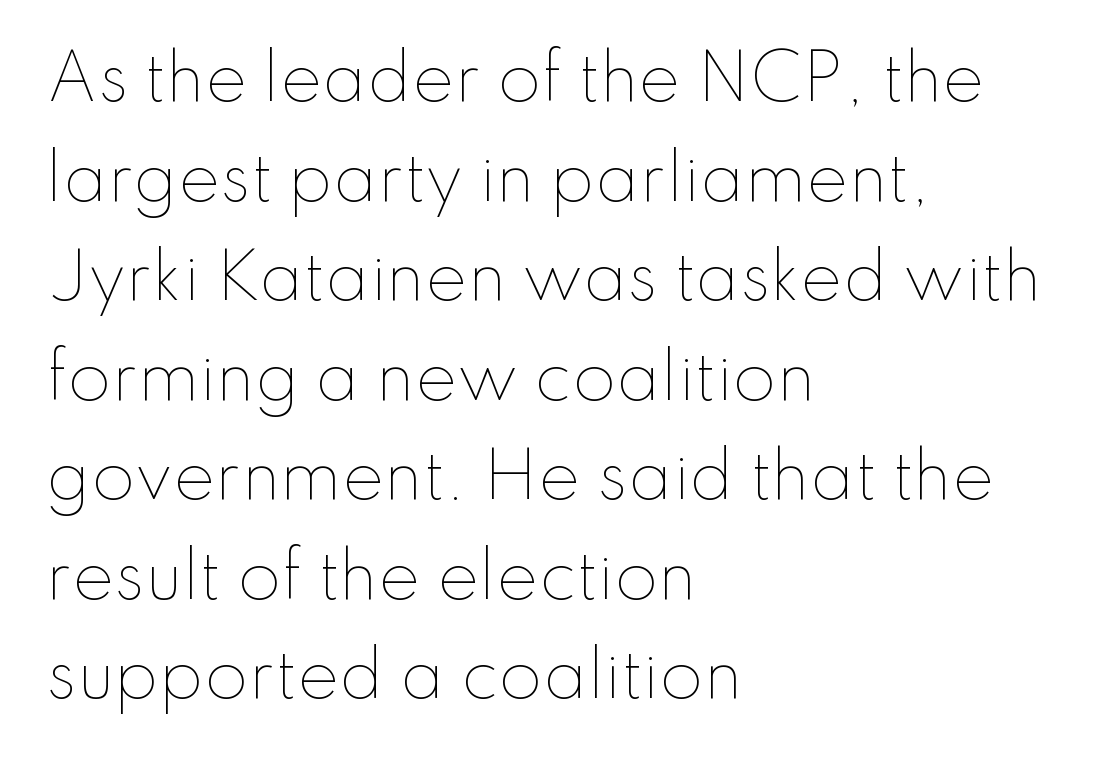
The image shows 63 px thin type, upright; set left-aligned, normal line spacing (1.58x), normal letter spacing, not underlined; low stroke contrast and a small x-height.
